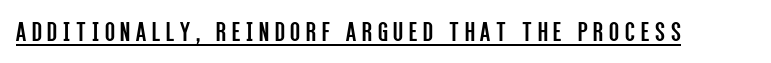
{"serif": "no", "italic": "no", "bold": "no", "weight": "regular", "width": "condensed", "stroke_contrast": "low", "x_height": "large", "monospaced": "no", "underline": "yes", "letter_spacing": "wide", "letter_spacing_em": 0.2, "glyph_px": 29}
